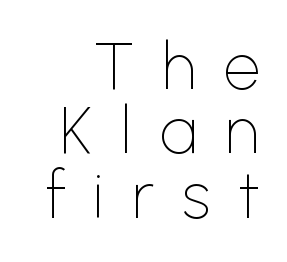
Q: Is the text bold? A: No.
Q: Is the text italic (slanted)? A: No, it is upright.
Q: Is the typeface a serif or a sans-serif typeface? A: Sans-serif.
Q: Is the text underlined? A: No.
Q: How is the paragraph aligned? A: Right-aligned.
Q: Is the spacing between letters normal or unusually wide? A: Unusually wide.
Q: Is the spacing between lines tight, normal or loose? A: Tight.
Q: Width (condensed, normal, or wide)? A: Normal.
Q: Stroke contrast? A: Low.
Q: x-height? A: Medium.
Q: Monospaced? A: No.
